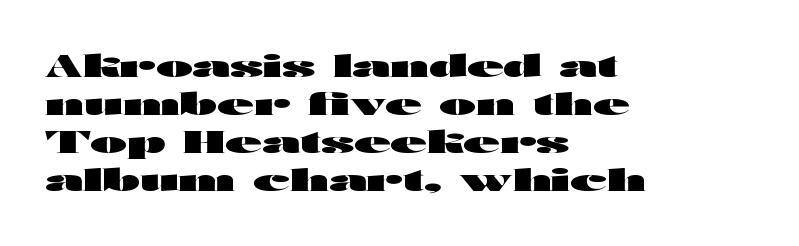
The image shows 30 px heavy, wide sans-serif type, upright; set left-aligned, normal line spacing (1.27x), normal letter spacing, not underlined; high stroke contrast and a medium x-height.
